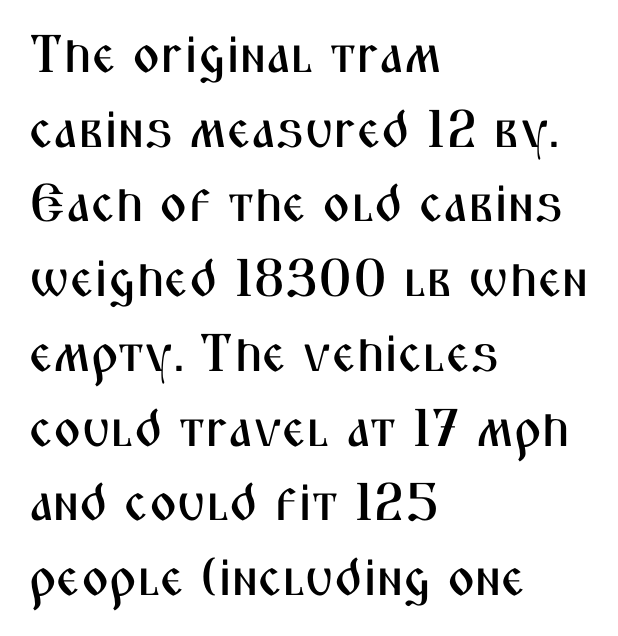
Characters follow at the spacing the type designer built in. Only glyphs here, with clear space below each row. Is this a sans? Yes — the strokes have no serifs. This sample uses an upright cut, with every glyph sitting square on the baseline. The line-height multiplier appears to be the usual default.
